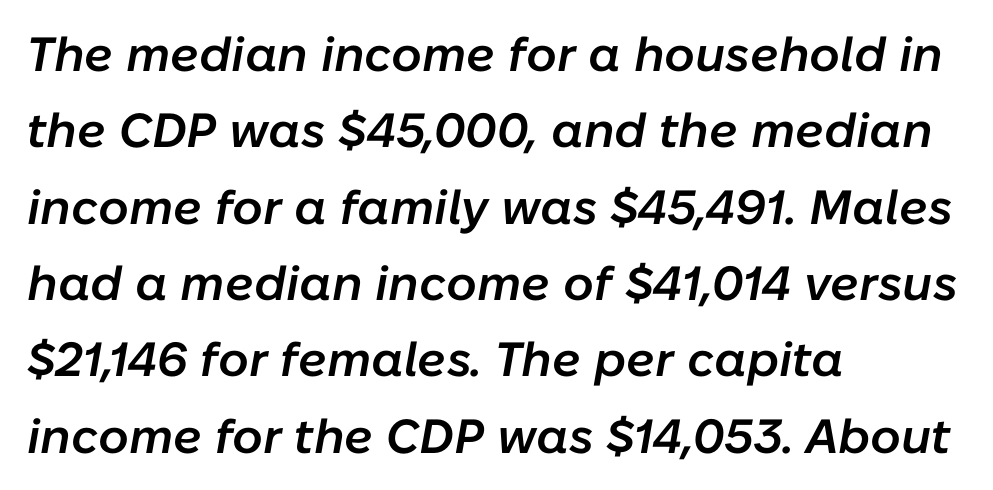
These lines are rendered in a variable-pitch font. Is the block centered? No — it sits flush against the left margin. It's the slanting kind of type. A bare baseline throughout the passage.
